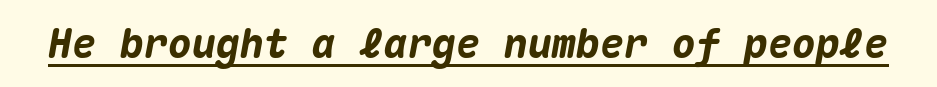
The image shows 40 px heavy type, italic (leaning right), monospaced; set normal letter spacing, underlined; medium stroke contrast and a medium x-height.
